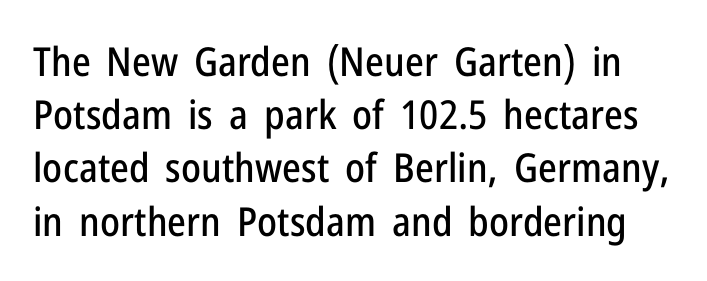
The image shows 40 px condensed sans-serif type, upright; set normal line spacing (1.33x), normal letter spacing, not underlined; low stroke contrast and a medium x-height.
